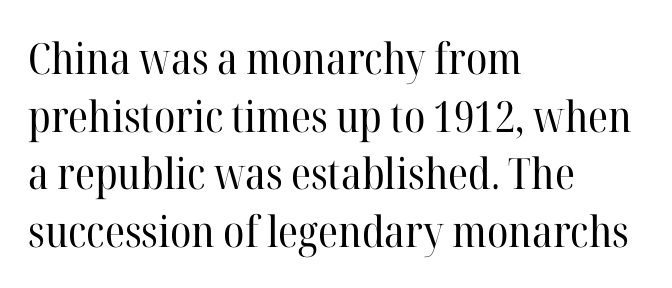
The image shows 43 px regular-weight serif type, upright; set left-aligned, normal line spacing (1.34x), normal letter spacing, not underlined; high stroke contrast and a medium x-height.
